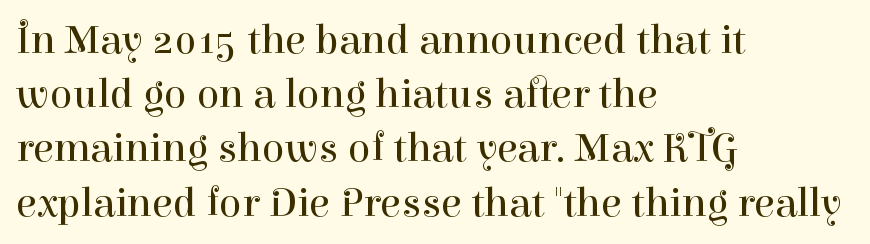
{"serif": "yes", "italic": "no", "bold": "no", "weight": "regular", "width": "normal", "stroke_contrast": "high", "x_height": "medium", "monospaced": "no", "underline": "no", "align": "left", "line_spacing": "normal", "line_spacing_ratio": 1.29, "letter_spacing": "normal", "letter_spacing_em": 0.0, "glyph_px": 42}
